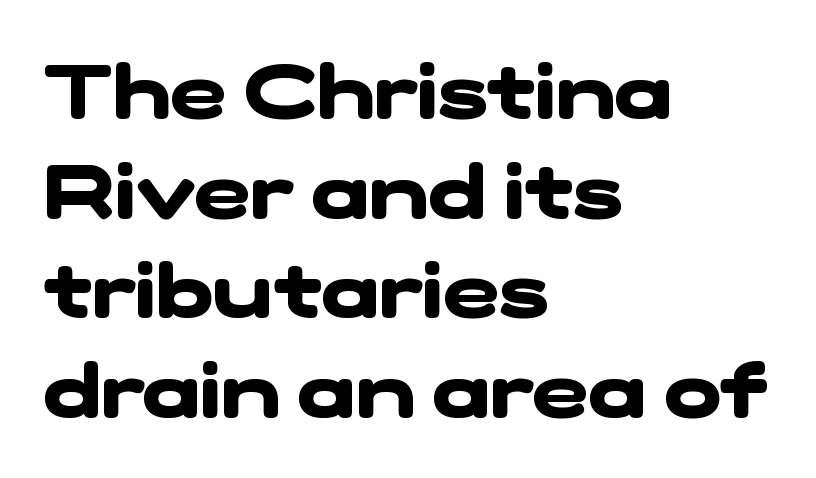
The image shows 76 px heavy, wide sans-serif type; set left-aligned, normal line spacing (1.31x), normal letter spacing, not underlined; low stroke contrast and a medium x-height.
